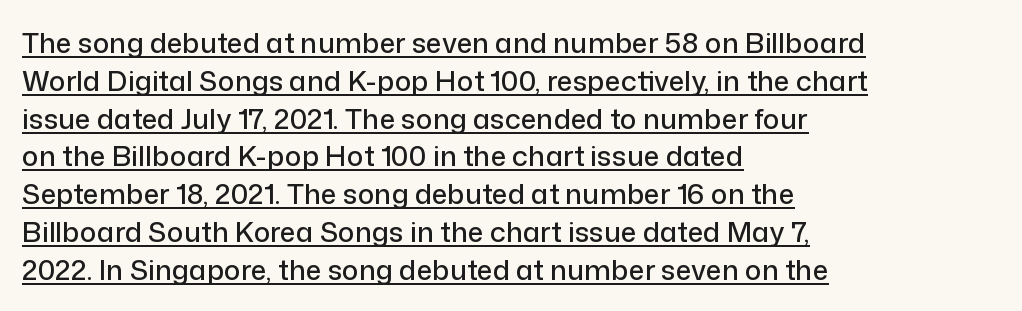
Caption: standard tracking, unaltered. The lines sit at an ordinary, default distance from one another. Nothing sits at the stroke ends, so this counts as sans-serif. Check the space under the baseline: a stroke is drawn there.
